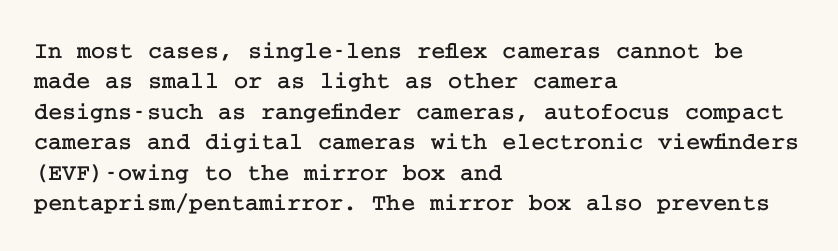
{"italic": "no", "underline": "no", "align": "left", "line_spacing": "normal", "line_spacing_ratio": 1.27, "letter_spacing": "normal", "letter_spacing_em": 0.0, "glyph_px": 24}
